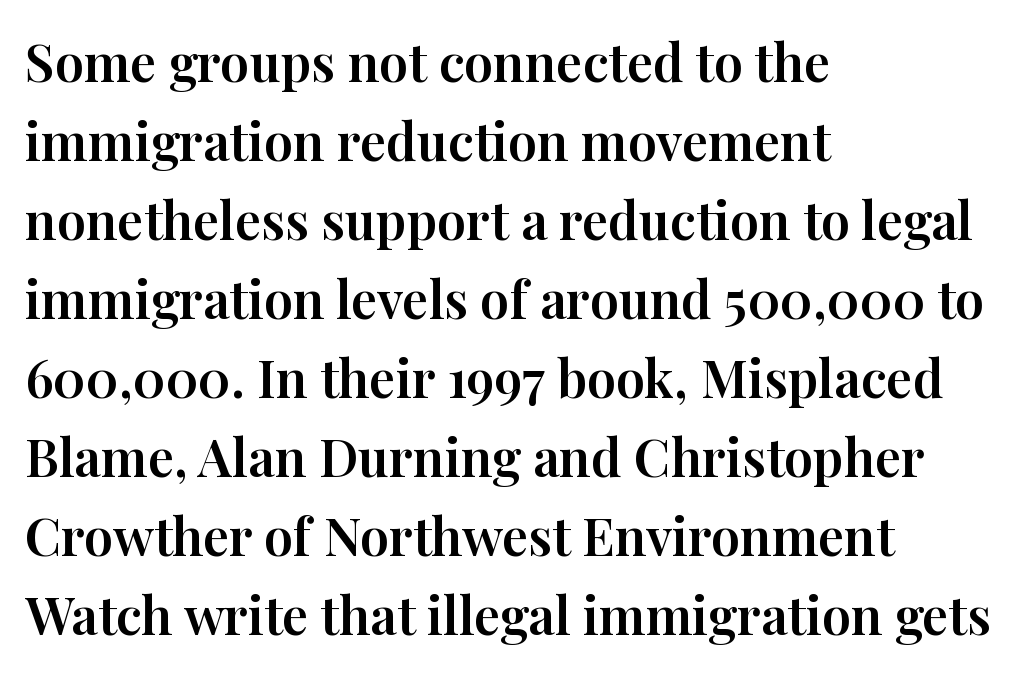
Q: Is the text italic (slanted)? A: No, it is upright.
Q: Is the typeface a serif or a sans-serif typeface? A: Serif.
Q: Is the text underlined? A: No.
Q: How is the paragraph aligned? A: Left-aligned.
Q: Is the spacing between letters normal or unusually wide? A: Normal.
Q: Is the spacing between lines tight, normal or loose? A: Normal.
Q: Width (condensed, normal, or wide)? A: Normal.
Q: Stroke contrast? A: High.
Q: x-height? A: Medium.
Q: Monospaced? A: No.
